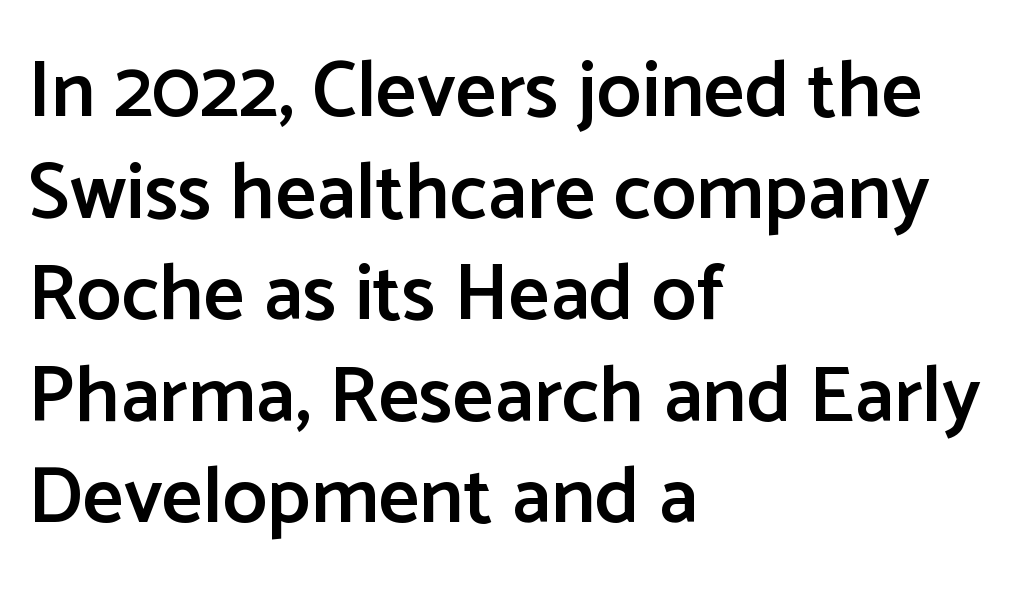
Notice how the passage keeps a crisp vertical edge on the left only. A normal amount of white space separates one row of letters from the next. Nothing sits at the stroke ends, so this counts as sans-serif. Has an underline been added? It has not.
